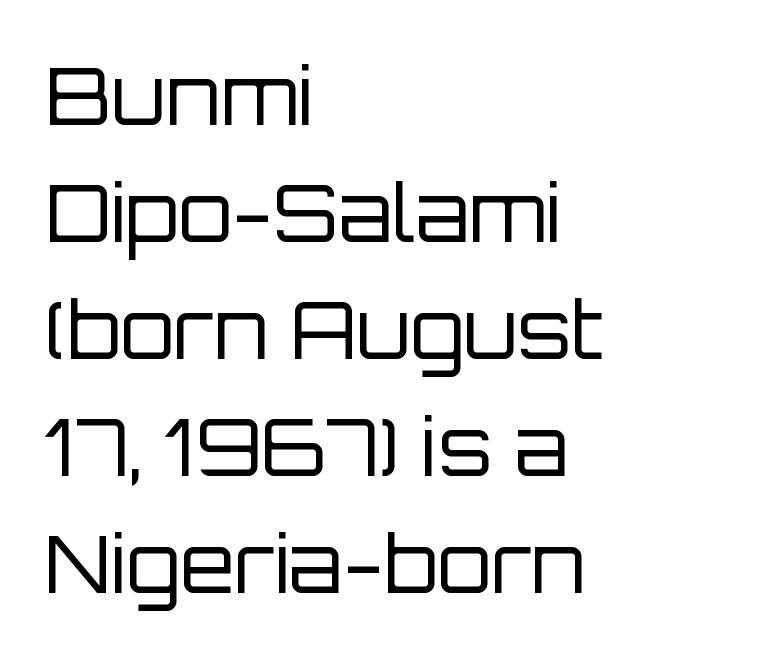
Q: Is the text bold? A: No.
Q: Is the text italic (slanted)? A: No, it is upright.
Q: Is the typeface a serif or a sans-serif typeface? A: Sans-serif.
Q: Is the text underlined? A: No.
Q: How is the paragraph aligned? A: Left-aligned.
Q: Is the spacing between letters normal or unusually wide? A: Normal.
Q: Is the spacing between lines tight, normal or loose? A: Normal.
Q: Width (condensed, normal, or wide)? A: Normal.
Q: Stroke contrast? A: Low.
Q: x-height? A: Large.
Q: Monospaced? A: No.
